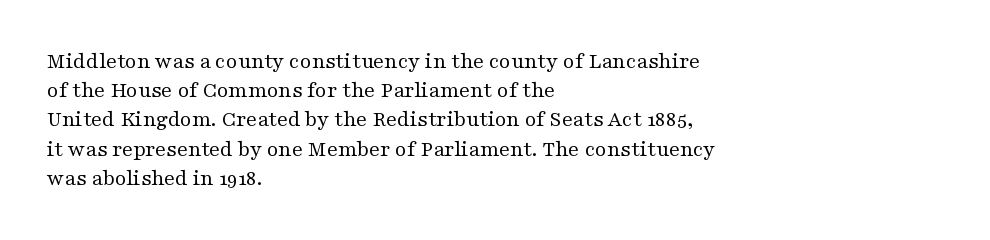
{"italic": "no", "bold": "no", "underline": "no", "align": "left", "line_spacing": "normal", "line_spacing_ratio": 1.27, "letter_spacing": "normal", "letter_spacing_em": 0.0, "glyph_px": 23}
